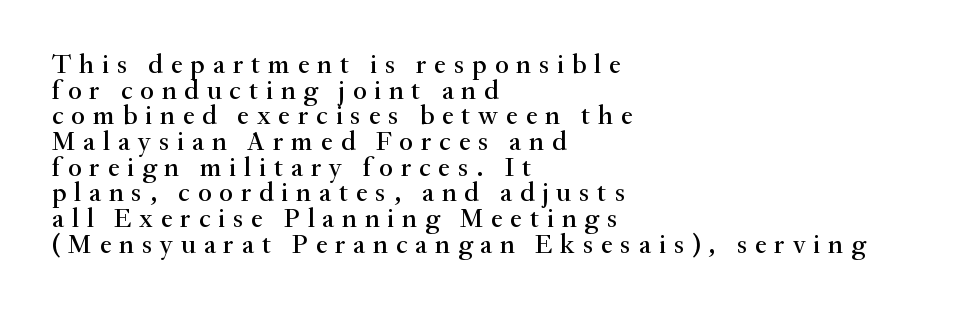
The image shows 27 px text type, upright; set left-aligned, tight line spacing (0.95x), unusually wide letter spacing (+0.29 em), not underlined.
